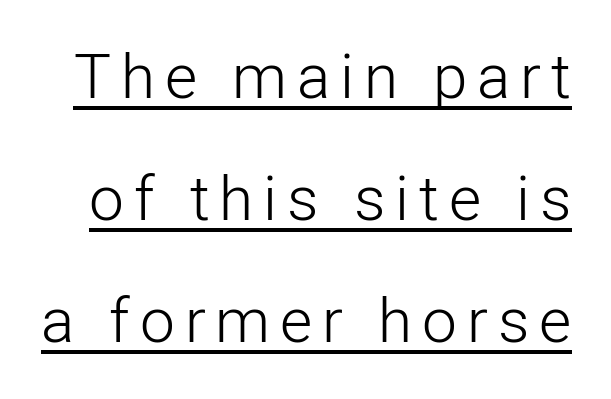
The image shows 62 px light sans-serif type, upright; set loose line spacing (1.97x), underlined; low stroke contrast and a medium x-height.
